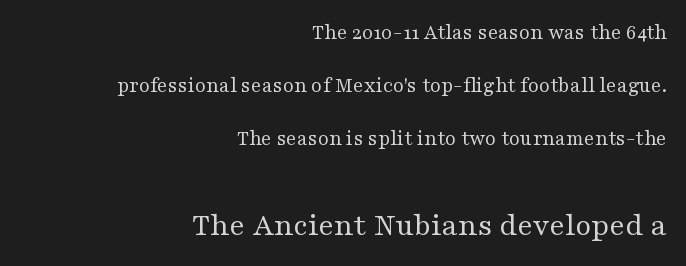
The image shows 33 px regular-weight, wide serif type, upright; set right-aligned, loose line spacing (2.42x), normal letter spacing, not underlined; the second (bottom) block is 1.5x larger; medium stroke contrast and a medium x-height.
